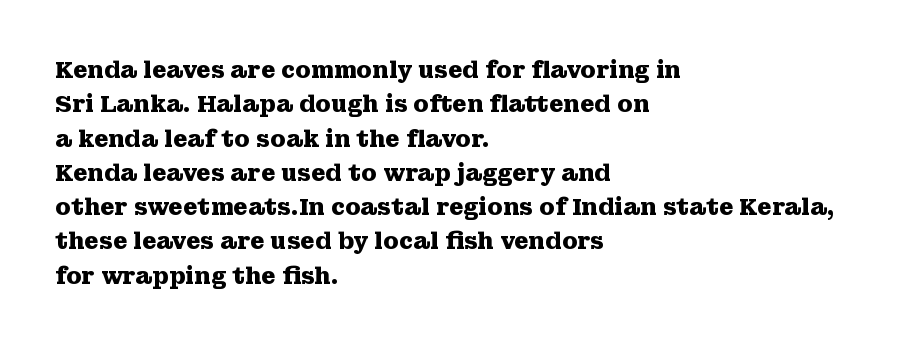
The image shows 23 px bold type, upright; set left-aligned, normal line spacing (1.49x), normal letter spacing, not underlined.
